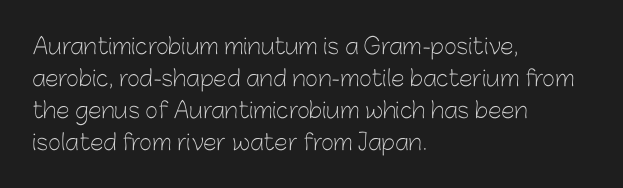
This sample uses an upright cut, with every glyph sitting square on the baseline. Check the space under the baseline: it is left empty. These lines are set flush left with a ragged right edge. Weight: not bold — regular or lighter.
